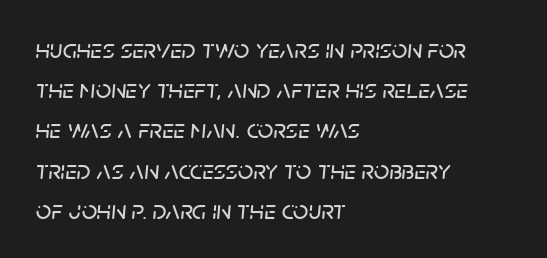
The string is rendered with underlining switched off. Compared with typical paragraphs, the rows here are spaced about the same. A typesetter would call this zero additional tracking. Notice how the stems are inclined rather than vertical — that's the hallmark of italics. The rag falls on the right side of this text block.
